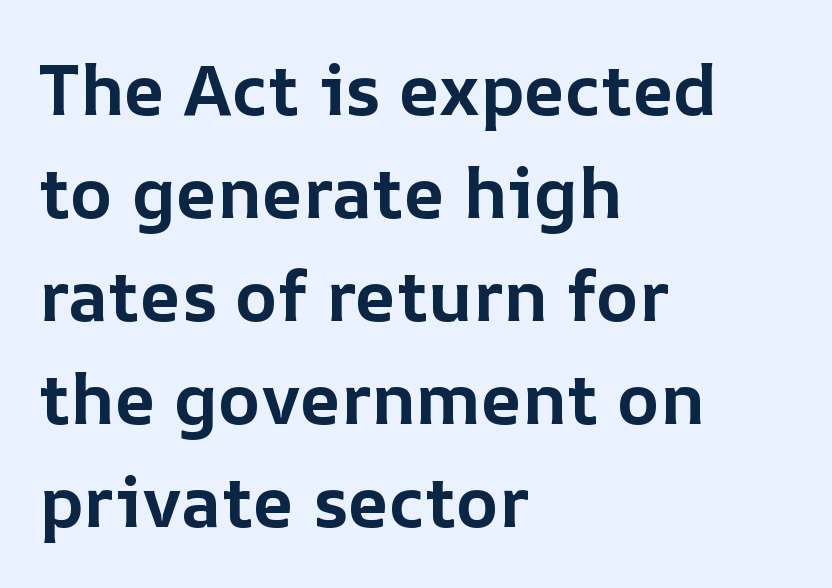
The image shows 71 px bold type, upright; set left-aligned, normal line spacing (1.45x), normal letter spacing, not underlined; low stroke contrast and a medium x-height.
